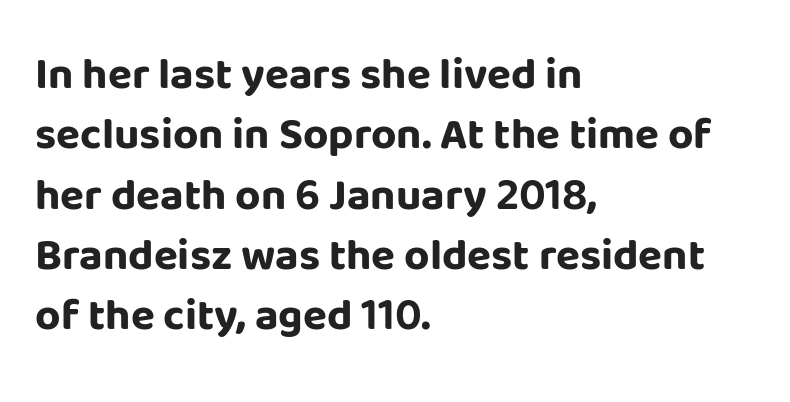
Lines of text with bare space underneath. Reading down the block, your eye returns to a fixed left position each line. The glyphs in this specimen are sans serif. A typesetter would mark this as roman, not italic. Is the type bold? Yes — the strokes are clearly thick and heavy. The letters advance in unequal steps, a hallmark of proportional type.
